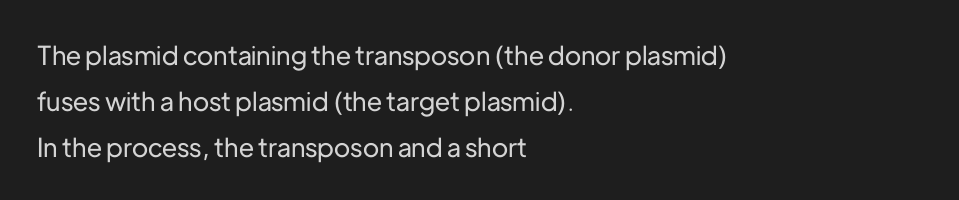
{"italic": "no", "underline": "no", "align": "left", "line_spacing_ratio": 1.76, "letter_spacing": "normal", "letter_spacing_em": 0.0, "glyph_px": 26}
